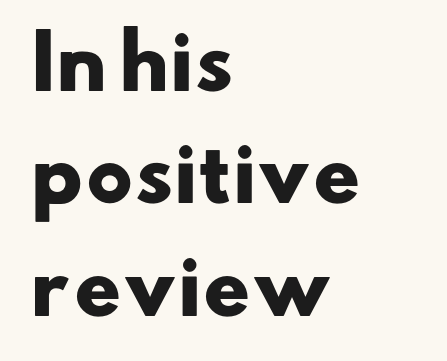
Q: Is the text bold? A: Yes.
Q: Is the typeface a serif or a sans-serif typeface? A: Sans-serif.
Q: Is the text underlined? A: No.
Q: How is the paragraph aligned? A: Left-aligned.
Q: Is the spacing between letters normal or unusually wide? A: Normal.
Q: Is the spacing between lines tight, normal or loose? A: Normal.
Q: Width (condensed, normal, or wide)? A: Wide.
Q: Stroke contrast? A: Low.
Q: x-height? A: Small.
Q: Monospaced? A: No.
